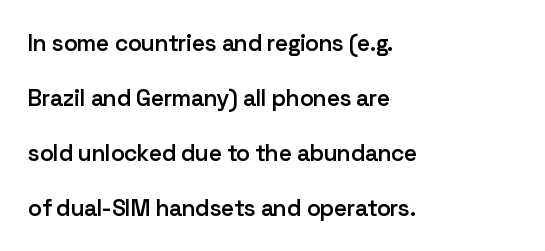
Q: Is the text bold? A: Semi-bold.
Q: Is the text italic (slanted)? A: No, it is upright.
Q: Is the text underlined? A: No.
Q: How is the paragraph aligned? A: Left-aligned.
Q: Is the spacing between letters normal or unusually wide? A: Normal.
Q: Is the spacing between lines tight, normal or loose? A: Loose.
